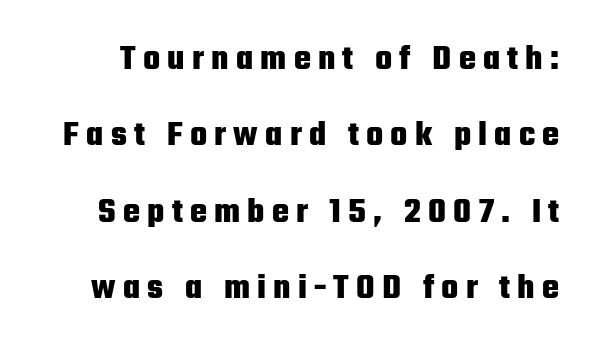
In terms of letterspacing, this is a distinctly airy, spread setting. Each glyph is drawn with heavy, bold strokes. The foot of each line stays bare and open. The letters advance in unequal steps, a hallmark of proportional type. Vertical strokes here are truly vertical.
